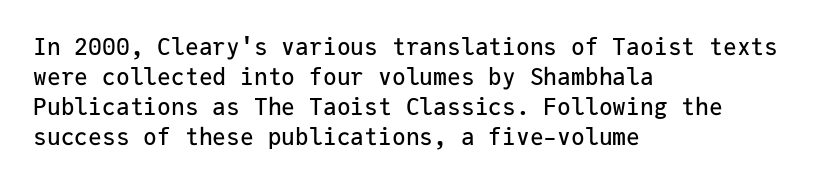
Q: Is the text italic (slanted)? A: No, it is upright.
Q: Is the text underlined? A: No.
Q: How is the paragraph aligned? A: Left-aligned.
Q: Is the spacing between letters normal or unusually wide? A: Normal.
Q: Is the spacing between lines tight, normal or loose? A: Normal.
